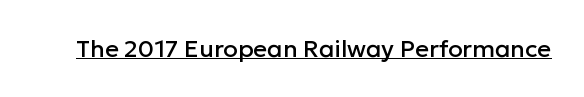
Default kerning and tracking; the words read as compact shapes. Notice how the stems are strictly vertical — no italics here. The glyphs are accompanied by a horizontal stroke just below them.
